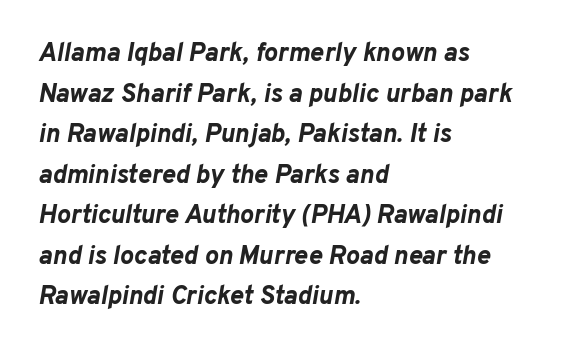
{"italic": "yes", "lean": "right", "slant_degrees": 10, "bold": "yes", "underline": "no", "align": "left", "line_spacing": "normal", "line_spacing_ratio": 1.56, "letter_spacing": "normal", "letter_spacing_em": 0.0, "glyph_px": 26}
